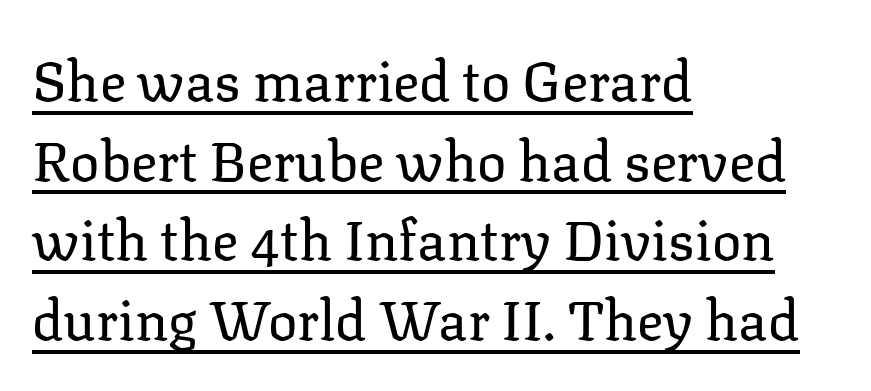
{"serif": "yes", "italic": "no", "bold": "no", "weight": "regular", "width": "normal", "stroke_contrast": "low", "x_height": "medium", "monospaced": "no", "underline": "yes", "align": "left", "line_spacing": "normal", "line_spacing_ratio": 1.45, "letter_spacing": "normal", "letter_spacing_em": 0.0, "glyph_px": 55}
